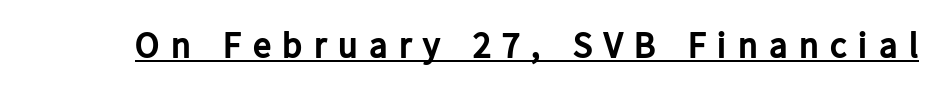
The text was rendered using a sans face with plain stroke endings. Rendered with straight, roman letterforms. The tracking jumps out immediately: characters are airy and widely separated. Spacing verdict: proportional, widths tailored to each character. Typesetter's note: full bold, strokes at maximum text heaviness. The sample's only ornament is a line tracing under the words.
